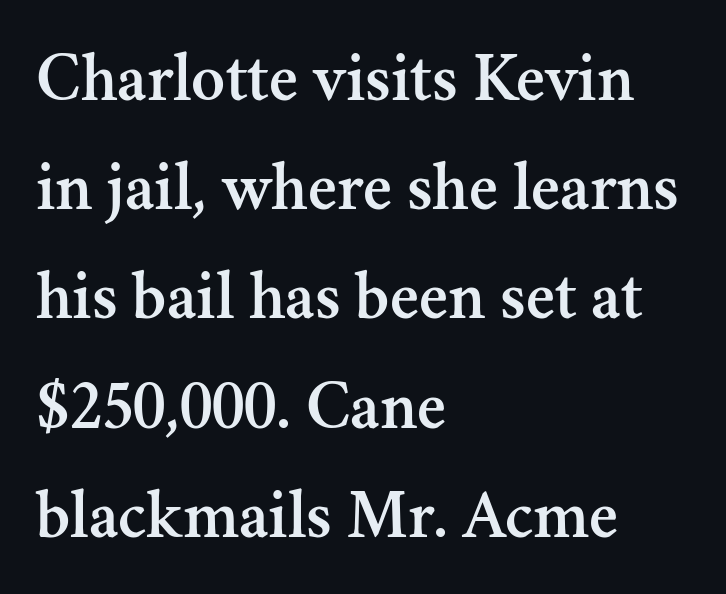
The passage is arranged the way most books set body copy — flush left. Look at the tracking — it's just the regular setting, nothing added. Is this a sans? No — the strokes have serifs. Honestly, the row spacing looks completely unremarkable. Underline: absent.
